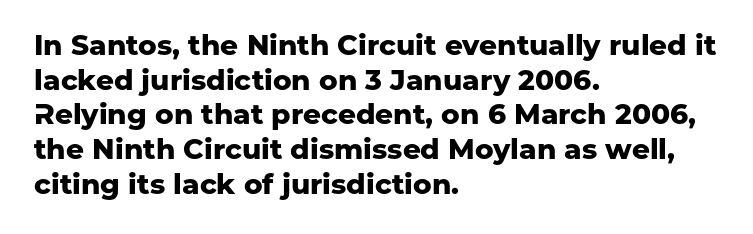
{"serif": "no", "italic": "no", "bold": "yes", "weight": "heavy", "width": "normal", "stroke_contrast": "low", "x_height": "medium", "monospaced": "no", "underline": "no", "align": "left", "line_spacing_ratio": 1.24, "letter_spacing": "normal", "letter_spacing_em": 0.0, "glyph_px": 28}
